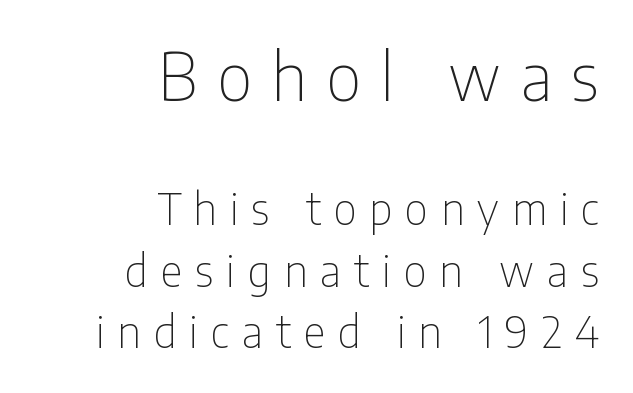
Q: Is the text bold? A: No.
Q: Is the text italic (slanted)? A: No, it is upright.
Q: Is the typeface a serif or a sans-serif typeface? A: Sans-serif.
Q: Is the text underlined? A: No.
Q: How is the paragraph aligned? A: Right-aligned.
Q: Is the spacing between letters normal or unusually wide? A: Unusually wide.
Q: Is the spacing between lines tight, normal or loose? A: Normal.
Q: Which block of text is set in a larger size, the first (top) or the second (bottom)? A: The first (top) one.
Q: Width (condensed, normal, or wide)? A: Condensed.
Q: Stroke contrast? A: Low.
Q: x-height? A: Medium.
Q: Monospaced? A: No.
